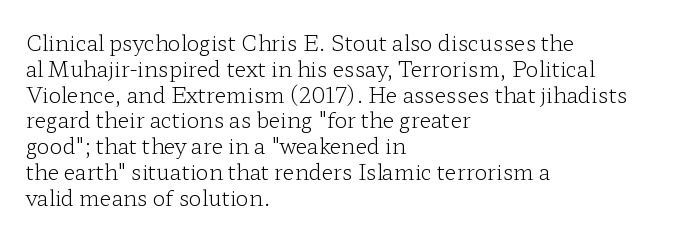
The image shows 21 px text type, upright; set left-aligned, line spacing 1.23x, normal letter spacing, not underlined.
